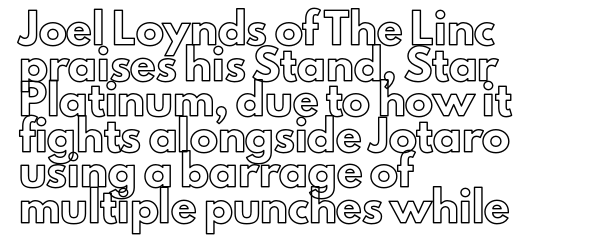
Q: Is the text italic (slanted)? A: No, it is upright.
Q: Is the text underlined? A: No.
Q: How is the paragraph aligned? A: Left-aligned.
Q: Is the spacing between letters normal or unusually wide? A: Normal.
Q: Is the spacing between lines tight, normal or loose? A: Normal.
Q: Width (condensed, normal, or wide)? A: Normal.
Q: x-height? A: Small.
Q: Monospaced? A: No.
